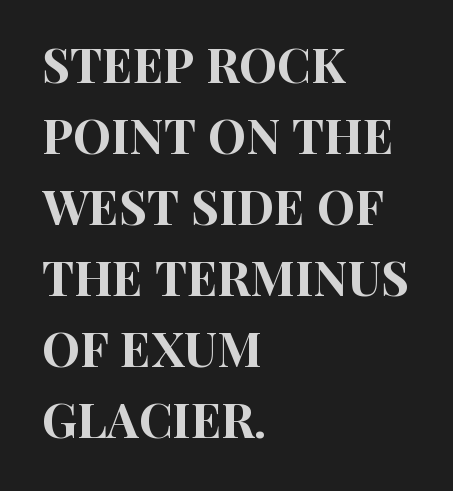
Successive baselines arrive at the customary interval. The text block is weighted toward the left margin, trailing off unevenly rightward. Typographically, this falls in the sans-serif category. Upright lettering throughout. The rendering uses natural spacing where letterforms have individual widths. The baseline area is clear.
